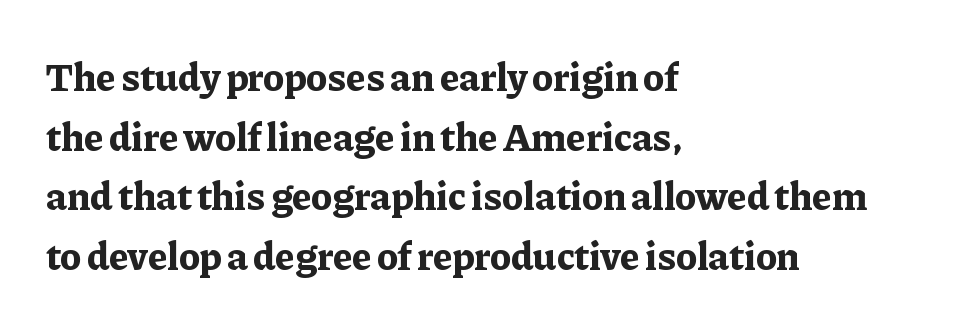
Students, note that the glyphs here touch the page at normal intervals. A student would call this left alignment; a typographer would say flush left, rag right. The rendering uses a bold face; every stroke is thick and dark. Classification — serif. Think of a printed novel: that variable character pitch is what you see here. Glance below the letters and you will spot only blank space.
